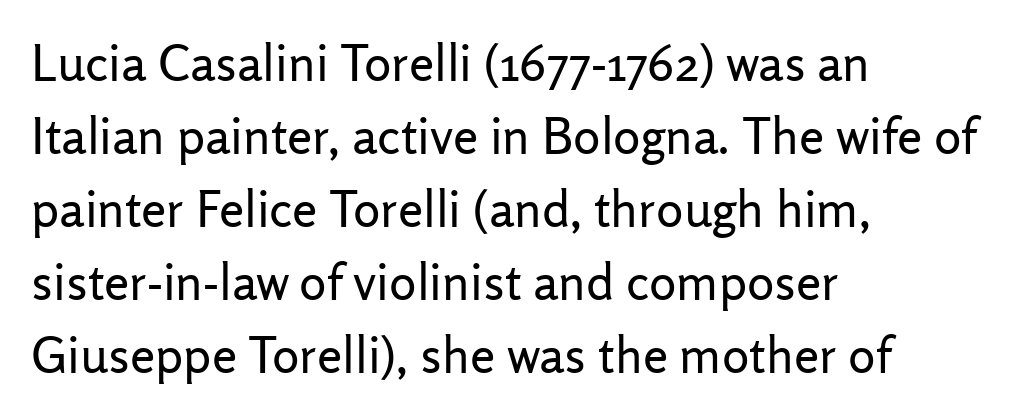
The image shows 51 px regular-weight sans-serif type, upright; set left-aligned, normal line spacing (1.43x), normal letter spacing, not underlined; low stroke contrast and a medium x-height.
